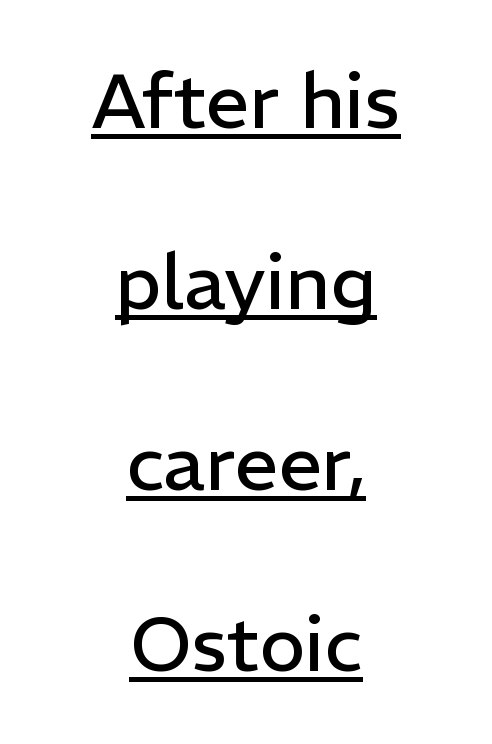
The image shows 77 px regular-weight sans-serif type, upright; set centered, loose line spacing (2.35x), normal letter spacing, underlined; low stroke contrast and a medium x-height.
